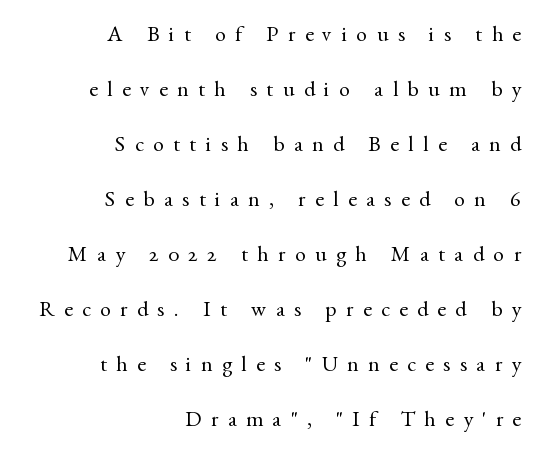
{"italic": "no", "bold": "no", "underline": "no", "align": "right", "line_spacing": "loose", "line_spacing_ratio": 2.5, "letter_spacing": "wide", "letter_spacing_em": 0.43, "glyph_px": 22}
